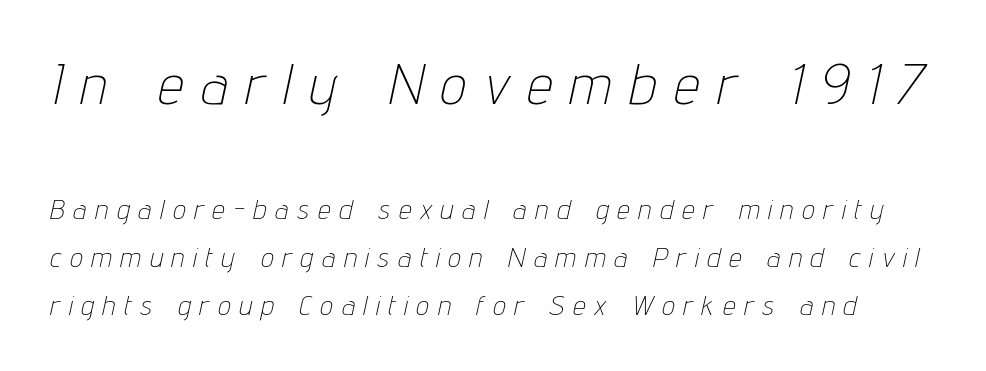
{"italic": "yes", "lean": "right", "slant_degrees": 12, "bold": "no", "weight": "thin", "width": "condensed", "stroke_contrast": "low", "x_height": "medium", "monospaced": "no", "underline": "no", "line_spacing_ratio": 1.71, "letter_spacing": "wide", "letter_spacing_em": 0.33, "larger_block": "first", "size_ratio": 2.04, "glyph_px": 57}
